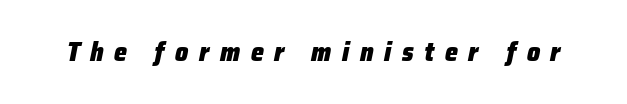
The image shows 26 px bold type, italic (leaning right); set unusually wide letter spacing (+0.41 em), not underlined.
